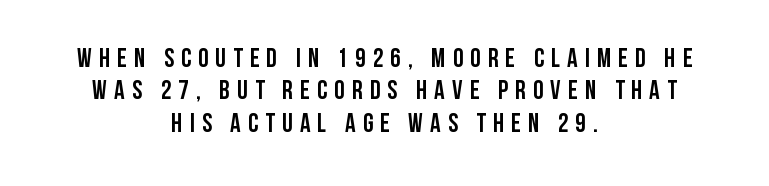
Q: Is the text bold? A: Yes.
Q: Is the text italic (slanted)? A: No, it is upright.
Q: Is the text underlined? A: No.
Q: How is the paragraph aligned? A: Centered.
Q: Is the spacing between letters normal or unusually wide? A: Unusually wide.
Q: Is the spacing between lines tight, normal or loose? A: Normal.
